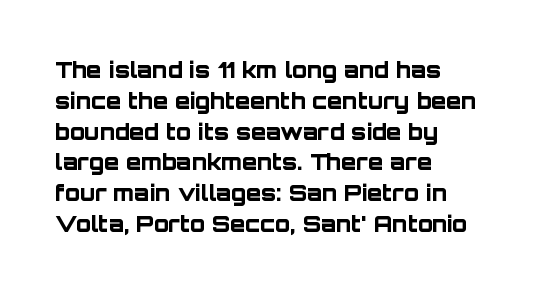
The image shows 22 px bold type, upright; set left-aligned, normal line spacing (1.4x), normal letter spacing, not underlined.
